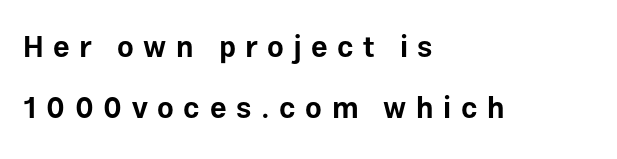
The image shows 29 px bold sans-serif type, upright; set left-aligned, loose line spacing (2.11x), unusually wide letter spacing (+0.33 em), not underlined; low stroke contrast and a medium x-height.
